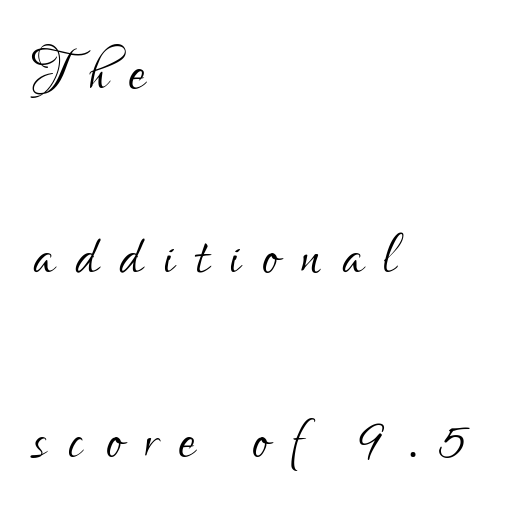
{"serif": "no", "bold": "no", "weight": "light", "width": "condensed", "stroke_contrast": "low", "x_height": "small", "monospaced": "no", "underline": "no", "align": "left", "line_spacing": "loose", "line_spacing_ratio": 2.42, "letter_spacing": "wide", "letter_spacing_em": 0.28, "glyph_px": 76}
